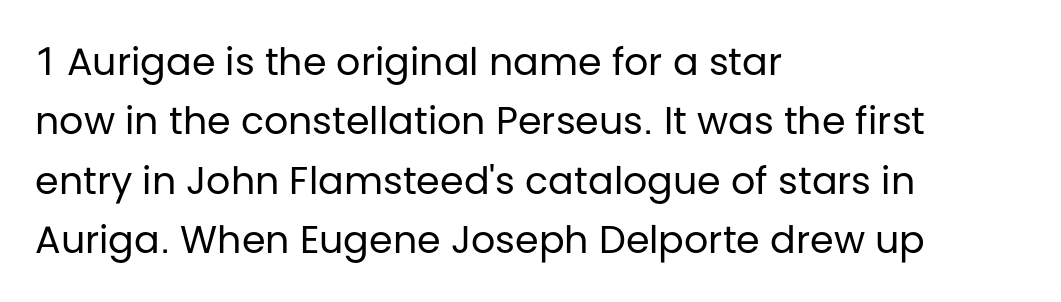
Varying glyph widths throughout — classic text-font behaviour. Spacing between characters is what you'd get straight out of the box. Is there much room between lines? A standard amount, neither cramped nor airy. Is the stroke heavy? The answer is a plain regular-or-lighter. Examine the stroke ends and you'll find no serifs.
